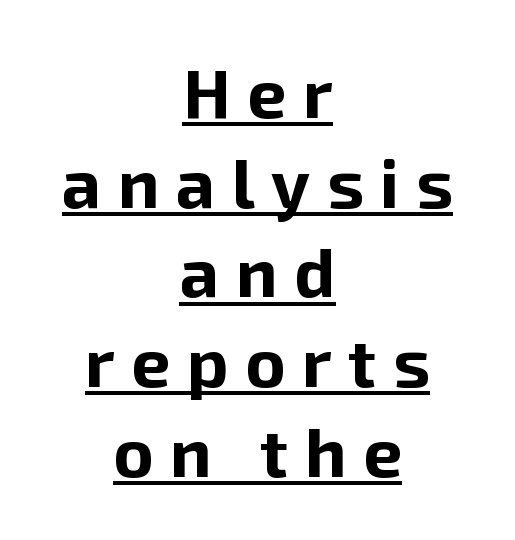
Q: Is the text bold? A: Yes.
Q: Is the text italic (slanted)? A: No, it is upright.
Q: Is the typeface a serif or a sans-serif typeface? A: Sans-serif.
Q: Is the text underlined? A: Yes.
Q: How is the paragraph aligned? A: Centered.
Q: Is the spacing between letters normal or unusually wide? A: Unusually wide.
Q: Is the spacing between lines tight, normal or loose? A: Normal.
Q: Width (condensed, normal, or wide)? A: Normal.
Q: Stroke contrast? A: Low.
Q: x-height? A: Medium.
Q: Monospaced? A: No.
